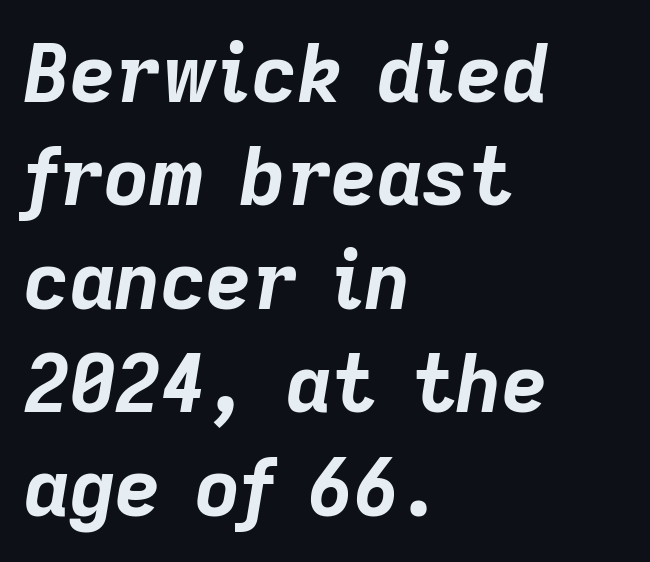
What weight is shown? A full bold with thick strokes. In terms of letterspacing, this is plain default setting. This sample keeps an unexceptional amount of space between lines. The rag falls on the right side of this text block. Proportional: the letters do not fall into vertical columns.
